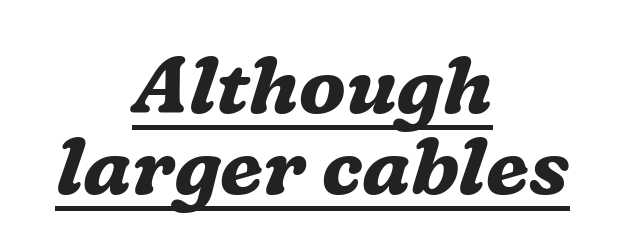
Inter-character spacing is left at the font's built-in metrics. The passage shown is emphatically bold. A typesetter would label this face a serif. Each line is balanced around a shared central axis.
